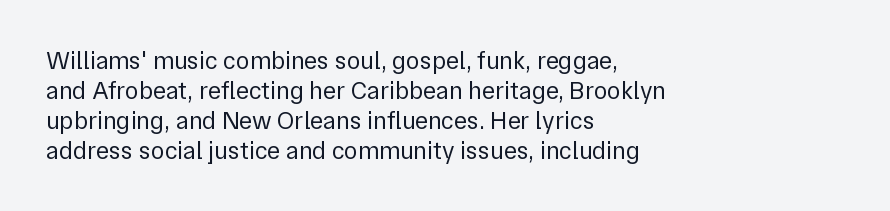
The image shows 25 px text type, upright; set left-aligned, line spacing 1.2x, normal letter spacing, not underlined.
